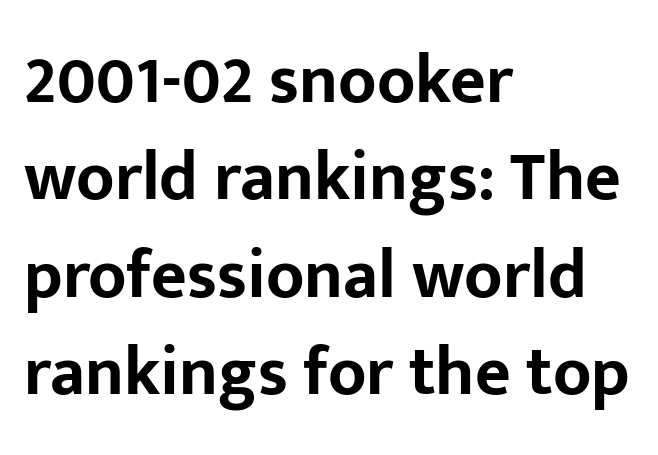
Q: Is the text bold? A: Yes.
Q: Is the text italic (slanted)? A: No, it is upright.
Q: Is the typeface a serif or a sans-serif typeface? A: Sans-serif.
Q: Is the text underlined? A: No.
Q: How is the paragraph aligned? A: Left-aligned.
Q: Is the spacing between letters normal or unusually wide? A: Normal.
Q: Is the spacing between lines tight, normal or loose? A: Normal.
Q: Width (condensed, normal, or wide)? A: Normal.
Q: Stroke contrast? A: Low.
Q: x-height? A: Medium.
Q: Monospaced? A: No.
